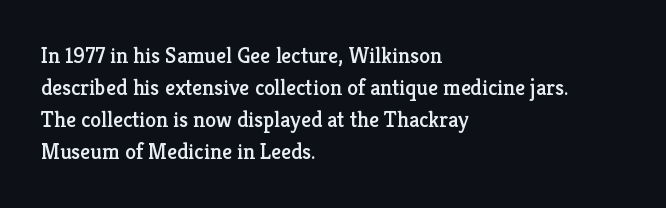
The image shows 22 px text type, upright; set left-aligned, normal line spacing (1.46x), normal letter spacing, not underlined.
